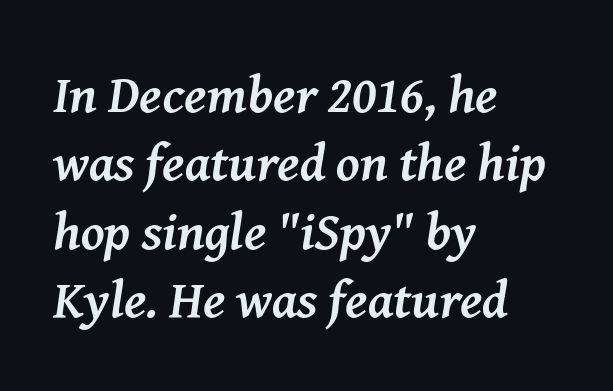
Q: Is the text bold? A: Yes.
Q: Is the text italic (slanted)? A: Yes, it leans right by about 8 degrees.
Q: Is the typeface a serif or a sans-serif typeface? A: Serif.
Q: Is the text underlined? A: No.
Q: How is the paragraph aligned? A: Left-aligned.
Q: Is the spacing between letters normal or unusually wide? A: Normal.
Q: Is the spacing between lines tight, normal or loose? A: Normal.
Q: Width (condensed, normal, or wide)? A: Normal.
Q: Stroke contrast? A: Medium.
Q: x-height? A: Medium.
Q: Monospaced? A: No.
